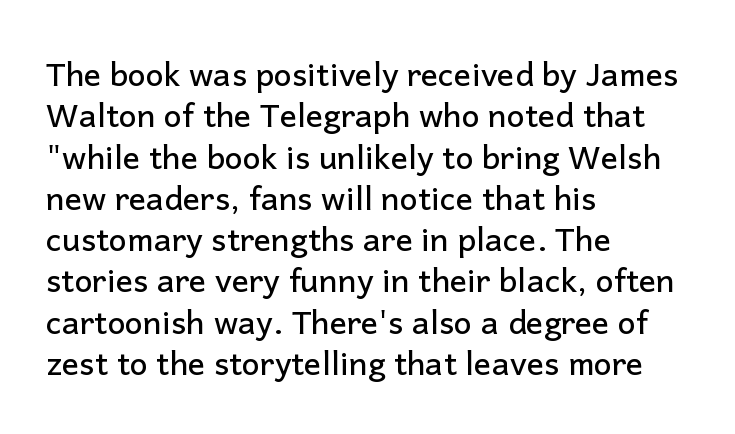
{"serif": "no", "italic": "no", "width": "normal", "stroke_contrast": "low", "x_height": "medium", "monospaced": "no", "underline": "no", "align": "left", "line_spacing": "normal", "line_spacing_ratio": 1.29, "letter_spacing": "normal", "letter_spacing_em": 0.0, "glyph_px": 32}
